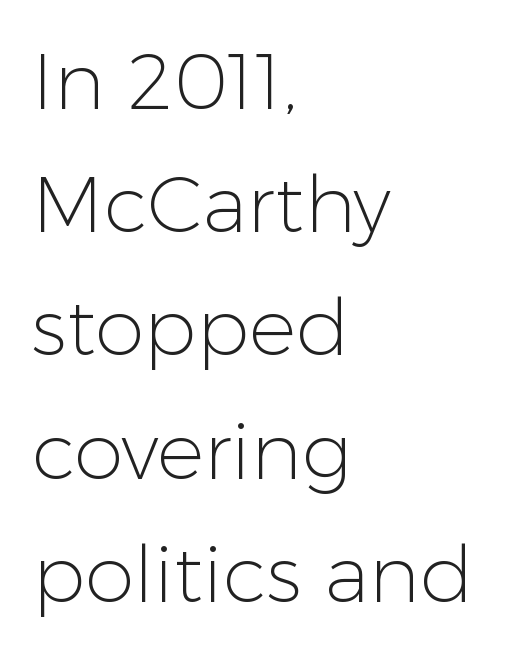
{"serif": "no", "italic": "no", "bold": "no", "weight": "light", "width": "normal", "stroke_contrast": "low", "x_height": "medium", "monospaced": "no", "underline": "no", "align": "left", "line_spacing": "normal", "line_spacing_ratio": 1.56, "letter_spacing": "normal", "letter_spacing_em": 0.0, "glyph_px": 79}
